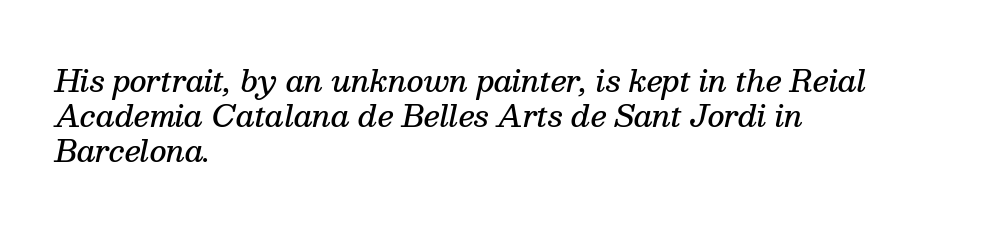
Q: Is the text bold? A: Semi-bold.
Q: Is the text italic (slanted)? A: Yes, it leans right by about 13 degrees.
Q: Is the typeface a serif or a sans-serif typeface? A: Serif.
Q: Is the text underlined? A: No.
Q: How is the paragraph aligned? A: Left-aligned.
Q: Is the spacing between letters normal or unusually wide? A: Normal.
Q: Width (condensed, normal, or wide)? A: Normal.
Q: Stroke contrast? A: Medium.
Q: x-height? A: Medium.
Q: Monospaced? A: No.
